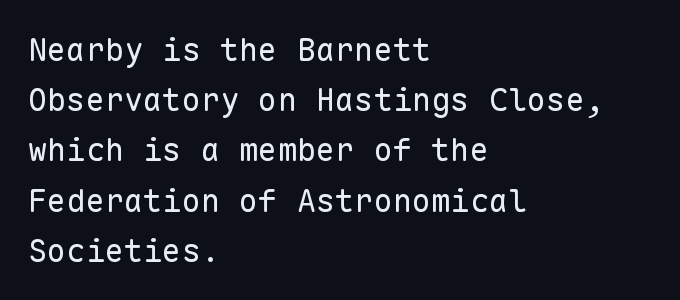
Italic: no, the glyphs are upright roman. Quick note: interline space is typical. Compared with typical body copy, the letter spacing here is the same. Beneath every word, the page is bare.
